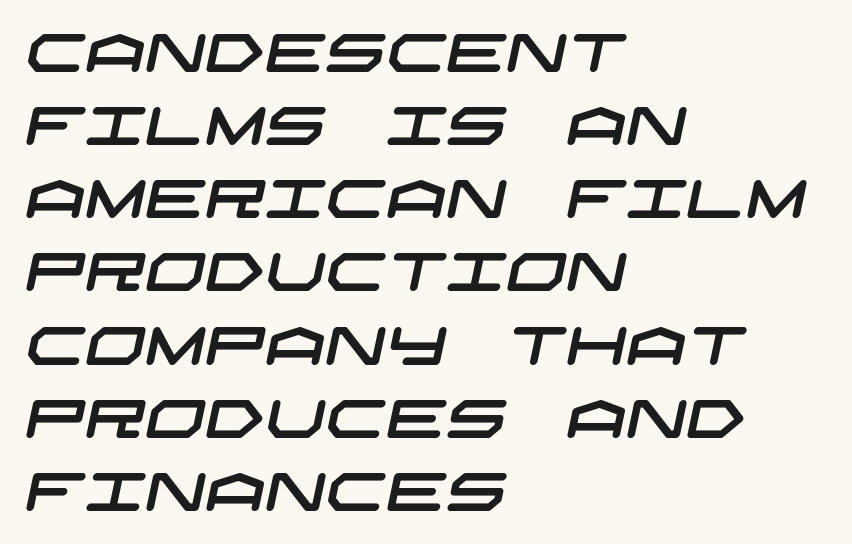
Q: Is the typeface a serif or a sans-serif typeface? A: Sans-serif.
Q: Is the text underlined? A: No.
Q: How is the paragraph aligned? A: Left-aligned.
Q: Is the spacing between letters normal or unusually wide? A: Normal.
Q: Is the spacing between lines tight, normal or loose? A: Normal.
Q: Width (condensed, normal, or wide)? A: Wide.
Q: Stroke contrast? A: Low.
Q: x-height? A: Large.
